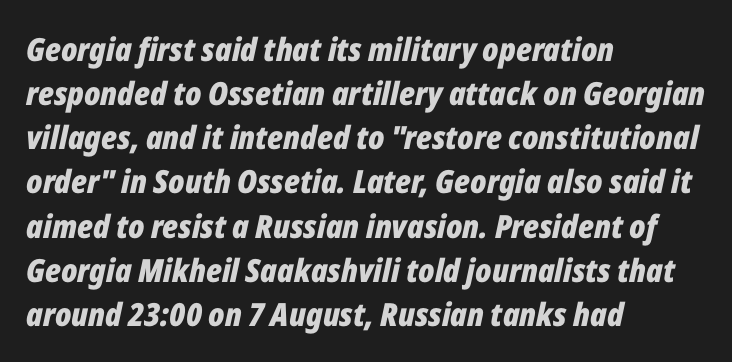
{"italic": "yes", "lean": "right", "slant_degrees": 12, "bold": "yes", "weight": "bold", "width": "condensed", "stroke_contrast": "low", "x_height": "medium", "monospaced": "no", "underline": "no", "align": "left", "line_spacing": "normal", "line_spacing_ratio": 1.38, "letter_spacing": "normal", "letter_spacing_em": 0.0, "glyph_px": 32}
